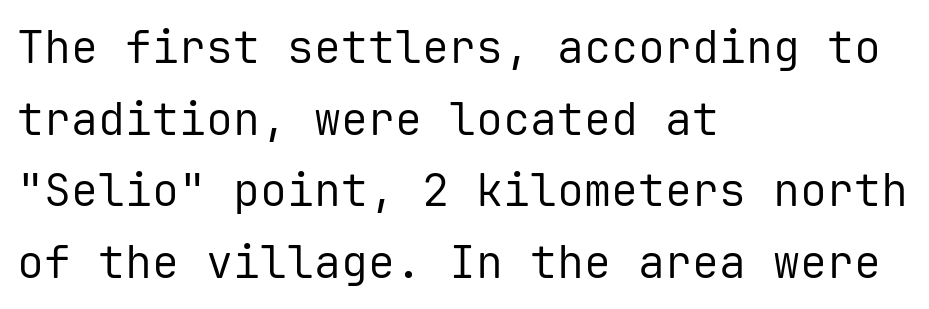
Between one letter and the next there's only the usual sliver of space. Heft: none added — not bold. Typographically, this falls in the sans-serif category. Each letter, wide or thin by design, is forced into the same width here. Descenders hang freely into open space. One-word summary of the alignment: left.
